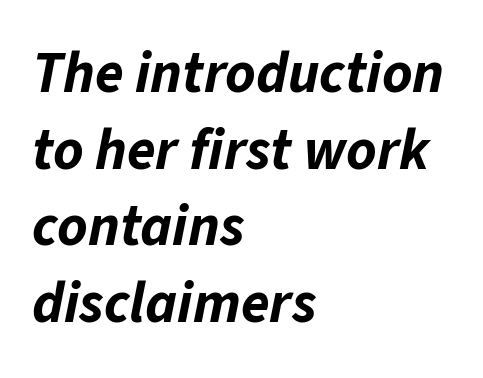
{"italic": "yes", "lean": "right", "slant_degrees": 11, "bold": "yes", "weight": "bold", "width": "normal", "stroke_contrast": "low", "x_height": "medium", "monospaced": "no", "underline": "no", "align": "left", "line_spacing": "normal", "line_spacing_ratio": 1.32, "letter_spacing": "normal", "letter_spacing_em": 0.0, "glyph_px": 58}
